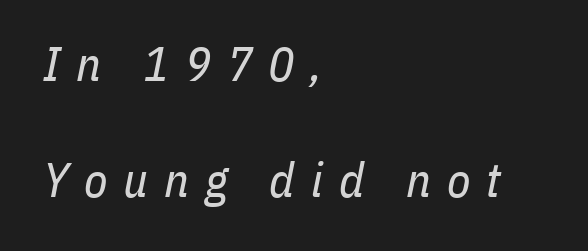
Vertically, the passage feels expansive, rows floating well apart. The face used here is proportionally spaced, like ordinary book or web type. These glyphs show unthickened strokes, regular width or finer. Horizontal alignment here is leftward, the default for most running prose. Underline: absent.
